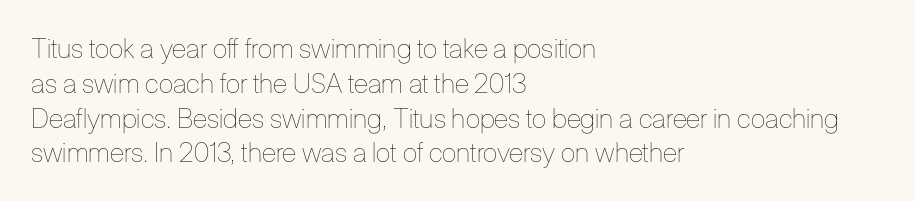
This sample keeps an unexceptional amount of space between lines. Characters remain perfectly vertical along every line. The gap between lines stays unmarked. Is this a heavy cut? Hardly; it is regular or lighter.
